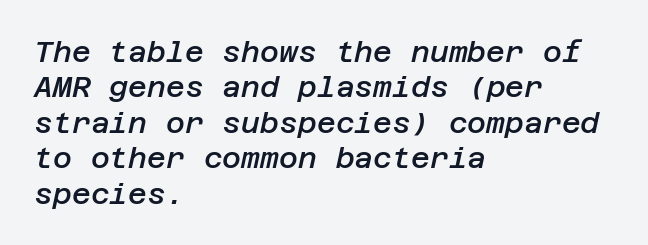
The image shows 29 px semibold type, italic (leaning right); set left-aligned, line spacing 1.22x, normal letter spacing, not underlined; low stroke contrast and a large x-height.
